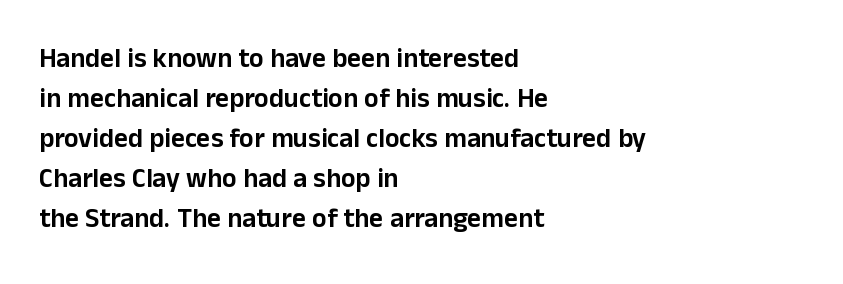
{"italic": "no", "underline": "no", "align": "left", "line_spacing": "normal", "line_spacing_ratio": 1.48, "letter_spacing": "normal", "letter_spacing_em": 0.0, "glyph_px": 27}
